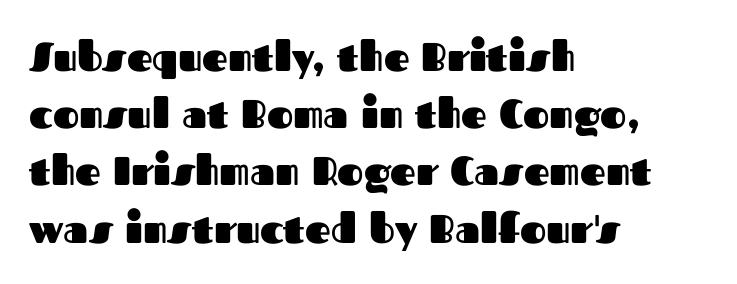
Line beginnings align vertically; line endings do not. Observe the absence of serifs on each vertical stroke in this sample. Words appear dense and cohesive because spacing is normal. The space directly below the letters is spotless. Successive baselines arrive at the customary interval.
